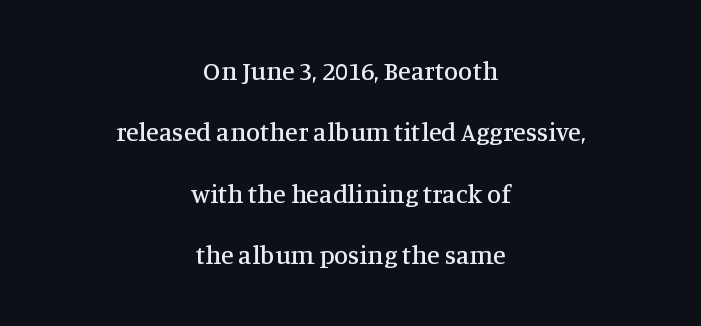
{"italic": "no", "underline": "no", "align": "center", "line_spacing": "loose", "line_spacing_ratio": 2.36, "letter_spacing": "normal", "letter_spacing_em": 0.0, "glyph_px": 26}
